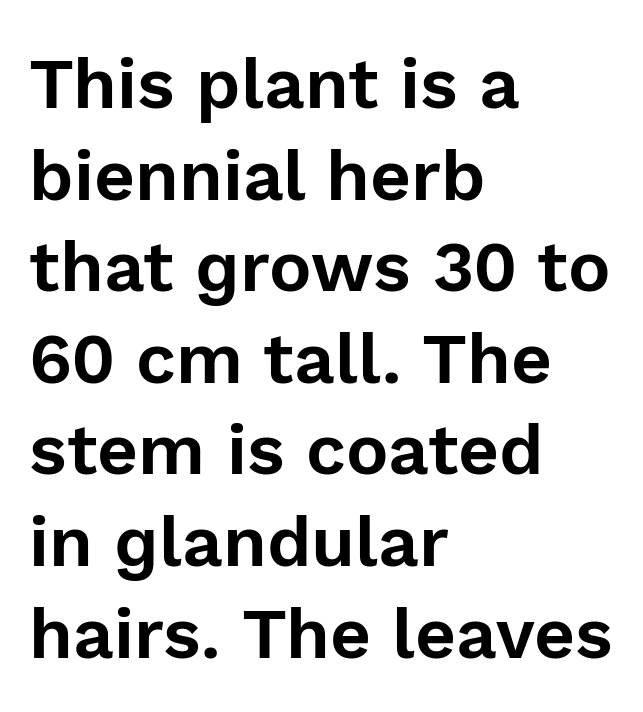
Regular leading. Unmarked baselines from the first word to the last. Does extra space separate the letters? No, they use regular spacing. Left-aligned paragraph, ragged on the right. Posture: straight, roman, zero tilt. Does the type have serifs? No, each stem ends abruptly.
